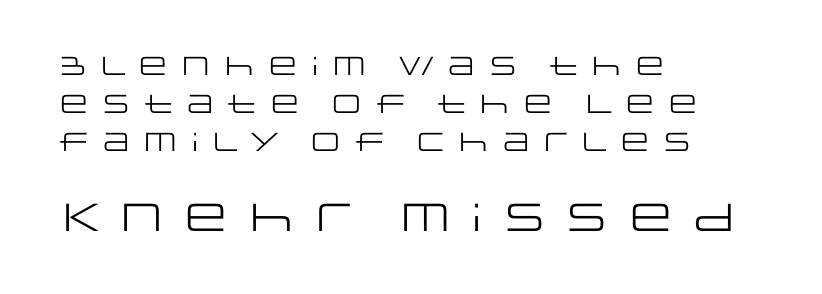
Type style note: lacks serifs. Notice how the stems are strictly vertical — no italics here. The letterforms sit at book weight or below. Bare-footed words on every line. One glance says typical: line gaps are just what's usual. These lines stack with their left ends in a neat column.
